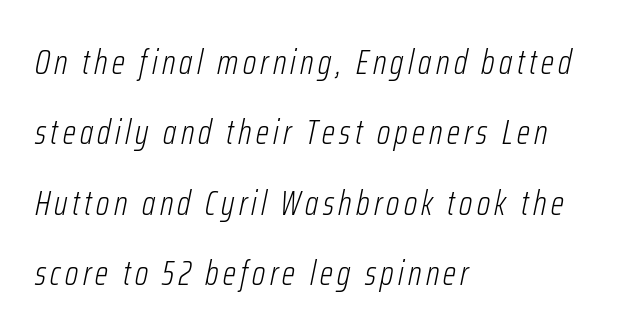
The image shows 34 px light, condensed type, italic (leaning right); set left-aligned, loose line spacing (2.07x), not underlined; low stroke contrast and a medium x-height.
